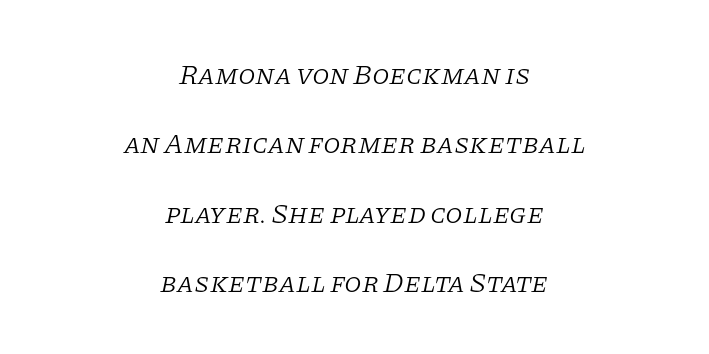
{"serif": "yes", "italic": "yes", "lean": "right", "slant_degrees": 11, "bold": "no", "weight": "light", "width": "normal", "stroke_contrast": "low", "x_height": "large", "monospaced": "no", "underline": "no", "align": "center", "line_spacing": "loose", "line_spacing_ratio": 2.48, "letter_spacing": "normal", "letter_spacing_em": 0.0, "glyph_px": 28}
